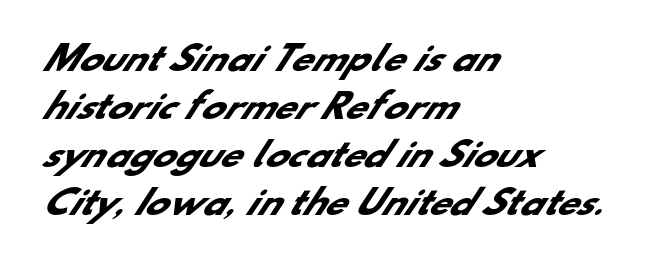
The image shows 34 px heavy sans-serif type; set left-aligned, normal line spacing (1.41x), normal letter spacing, not underlined; low stroke contrast and a small x-height.
